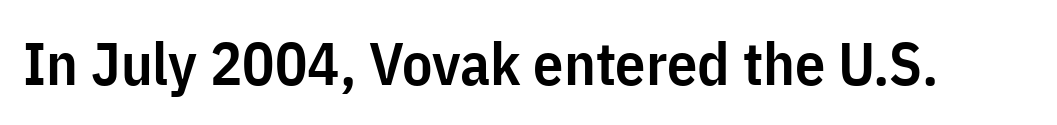
Do the characters align in a grid? No, the font is proportional. The rendering uses a semibold face; strokes are thickened but not to full bold. The string is rendered with underlining switched off. When letters stand straight like this, we call the style roman or upright. Default kerning and tracking; the words read as compact shapes. Classification — sans serif.
